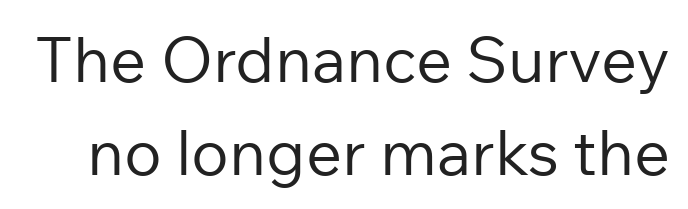
The image shows 63 px regular-weight sans-serif type, upright; set normal line spacing (1.47x), normal letter spacing, not underlined; low stroke contrast and a medium x-height.
